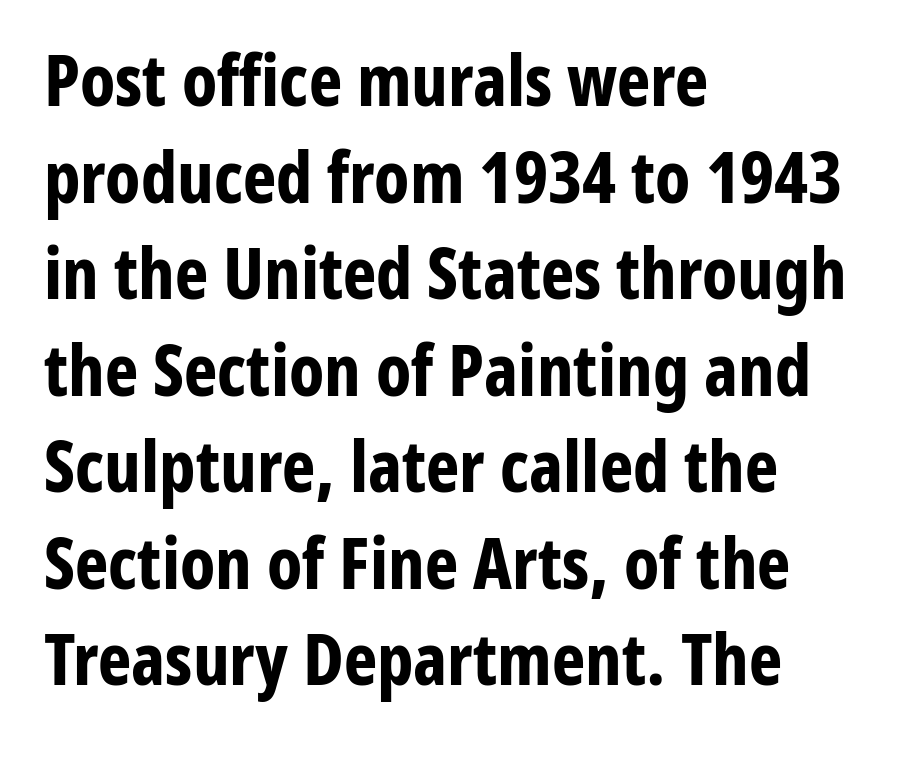
Q: Is the text bold? A: Yes.
Q: Is the text italic (slanted)? A: No, it is upright.
Q: Is the typeface a serif or a sans-serif typeface? A: Sans-serif.
Q: Is the text underlined? A: No.
Q: How is the paragraph aligned? A: Left-aligned.
Q: Is the spacing between letters normal or unusually wide? A: Normal.
Q: Is the spacing between lines tight, normal or loose? A: Normal.
Q: Width (condensed, normal, or wide)? A: Condensed.
Q: Stroke contrast? A: Low.
Q: x-height? A: Medium.
Q: Monospaced? A: No.
